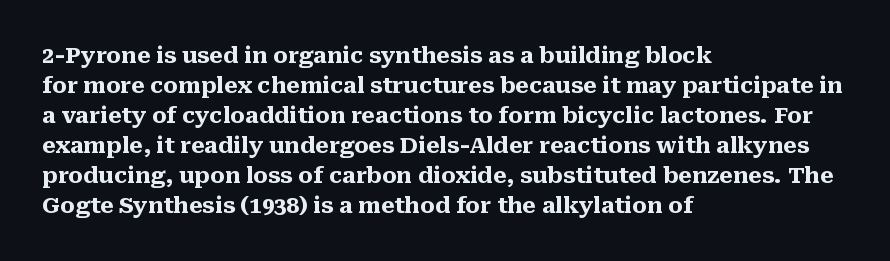
Q: Is the text bold? A: Yes.
Q: Is the text italic (slanted)? A: No, it is upright.
Q: Is the text underlined? A: No.
Q: How is the paragraph aligned? A: Left-aligned.
Q: Is the spacing between letters normal or unusually wide? A: Normal.
Q: Is the spacing between lines tight, normal or loose? A: Normal.
